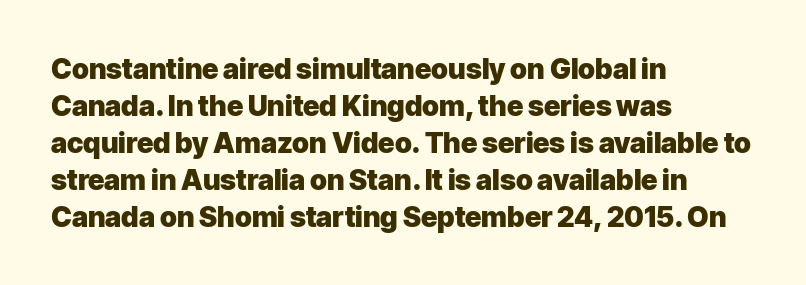
Q: Is the text bold? A: Yes.
Q: Is the text italic (slanted)? A: No, it is upright.
Q: Is the typeface a serif or a sans-serif typeface? A: Sans-serif.
Q: Is the text underlined? A: No.
Q: How is the paragraph aligned? A: Left-aligned.
Q: Is the spacing between letters normal or unusually wide? A: Normal.
Q: Is the spacing between lines tight, normal or loose? A: Normal.
Q: Width (condensed, normal, or wide)? A: Normal.
Q: Stroke contrast? A: Low.
Q: x-height? A: Medium.
Q: Monospaced? A: No.
